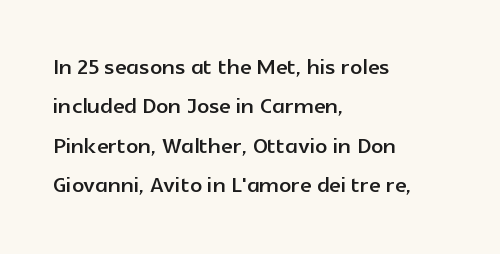
The image shows 30 px sans-serif type, upright; set left-aligned, normal line spacing (1.31x), normal letter spacing, not underlined; a medium x-height.
